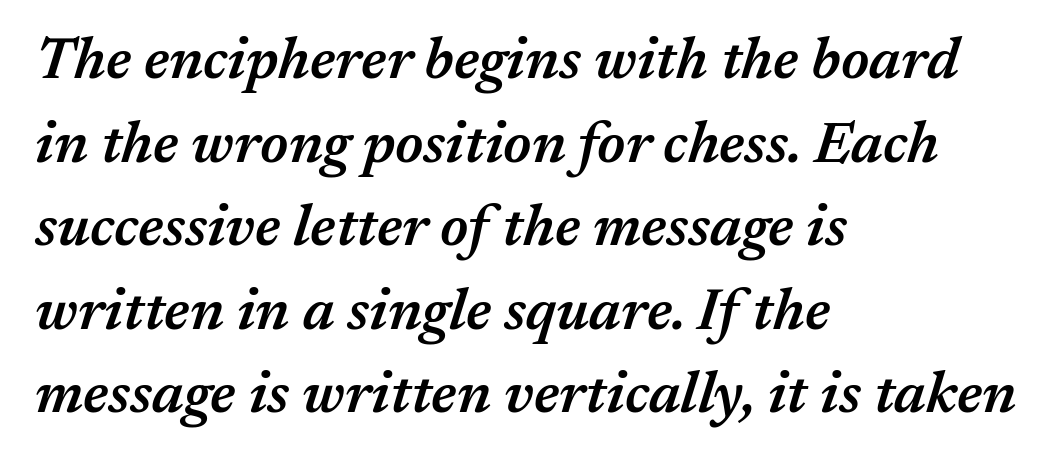
The image shows 58 px semibold type, italic (leaning right); set left-aligned, normal line spacing (1.44x), normal letter spacing, not underlined; medium stroke contrast and a medium x-height.
